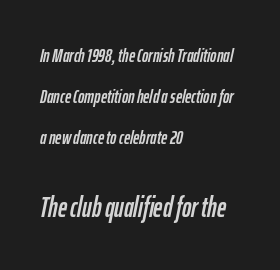
{"italic": "yes", "lean": "right", "slant_degrees": 12, "width": "condensed", "stroke_contrast": "low", "x_height": "medium", "monospaced": "no", "underline": "no", "align": "left", "line_spacing": "loose", "line_spacing_ratio": 2.15, "letter_spacing": "normal", "letter_spacing_em": 0.0, "larger_block": "second", "size_ratio": 1.47, "glyph_px": 28}
